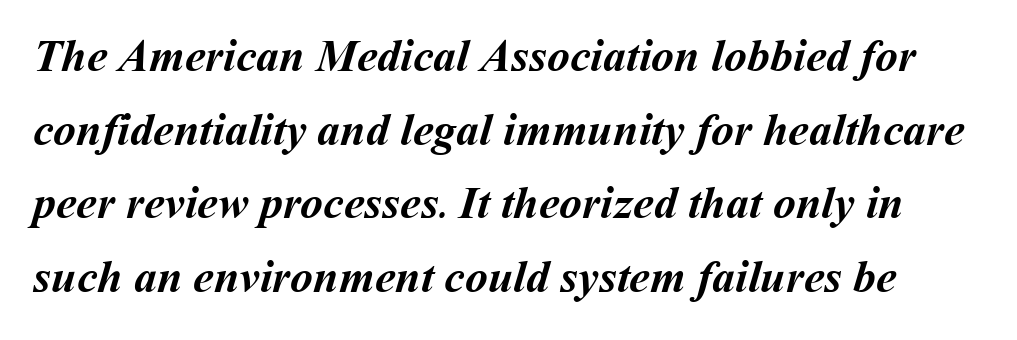
{"bold": "yes", "weight": "semibold", "width": "normal", "stroke_contrast": "medium", "x_height": "medium", "monospaced": "no", "underline": "no", "line_spacing": "normal", "line_spacing_ratio": 1.6, "letter_spacing": "normal", "letter_spacing_em": 0.0, "glyph_px": 46}
